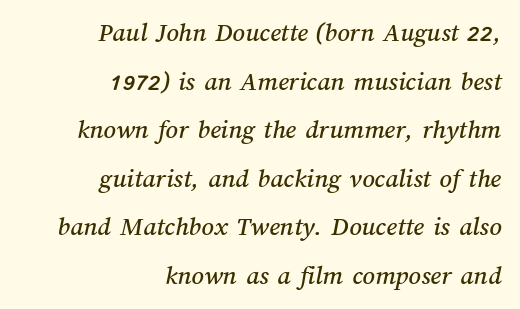
The image shows 27 px text type; set right-aligned, line spacing 1.8x, normal letter spacing, not underlined.
